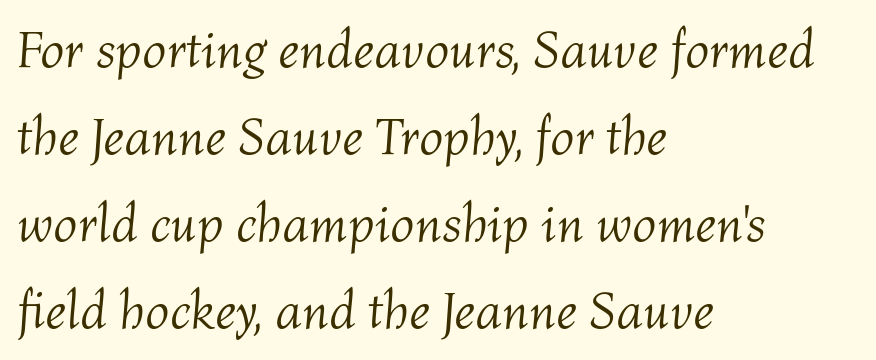
{"italic": "yes", "lean": "right", "slant_degrees": 4, "bold": "no", "weight": "light", "width": "normal", "stroke_contrast": "medium", "x_height": "medium", "monospaced": "no", "underline": "no", "align": "left", "line_spacing": "normal", "line_spacing_ratio": 1.64, "letter_spacing": "normal", "letter_spacing_em": 0.0, "glyph_px": 53}
